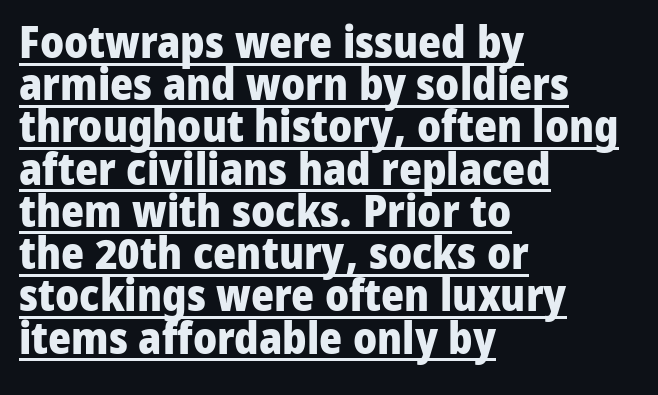
{"serif": "no", "italic": "no", "bold": "yes", "weight": "heavy", "width": "normal", "stroke_contrast": "low", "x_height": "medium", "monospaced": "no", "underline": "yes", "align": "left", "line_spacing": "tight", "line_spacing_ratio": 0.96, "letter_spacing": "normal", "letter_spacing_em": 0.0, "glyph_px": 44}
